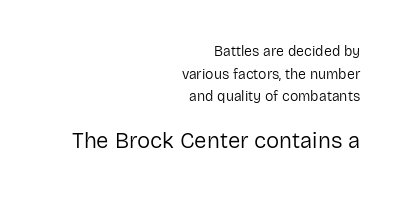
Q: Is the text bold? A: No.
Q: Is the text italic (slanted)? A: No, it is upright.
Q: Is the text underlined? A: No.
Q: How is the paragraph aligned? A: Right-aligned.
Q: Is the spacing between letters normal or unusually wide? A: Normal.
Q: Is the spacing between lines tight, normal or loose? A: Normal.
Q: Which block of text is set in a larger size, the first (top) or the second (bottom)? A: The second (bottom) one.
